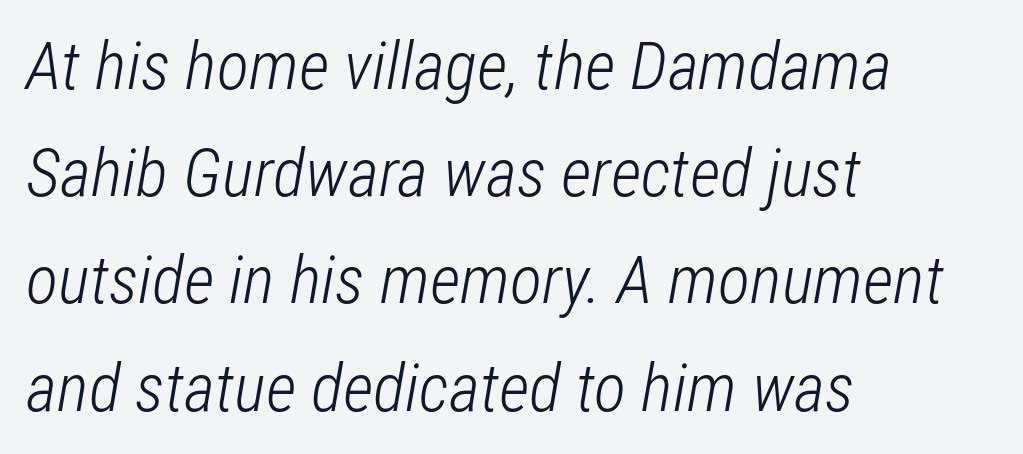
Leading: standard. Just letters on the line, the space beneath them empty. Ink coverage per letter is moderate at most. Compared with typical body copy, the letter spacing here is the same. When letters slant like this, we call the style italic.
